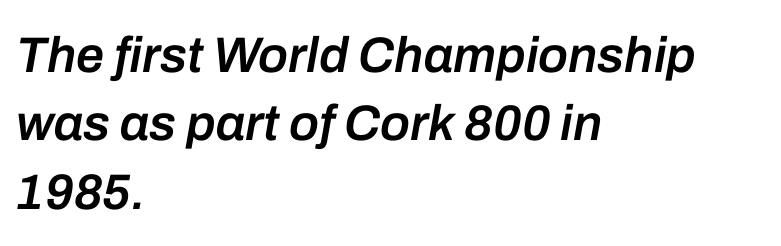
Q: Is the text bold? A: Semi-bold.
Q: Is the text italic (slanted)? A: Yes, it leans right by about 10 degrees.
Q: Is the text underlined? A: No.
Q: How is the paragraph aligned? A: Left-aligned.
Q: Is the spacing between letters normal or unusually wide? A: Normal.
Q: Is the spacing between lines tight, normal or loose? A: Normal.
Q: Width (condensed, normal, or wide)? A: Normal.
Q: Stroke contrast? A: Low.
Q: x-height? A: Medium.
Q: Monospaced? A: No.
